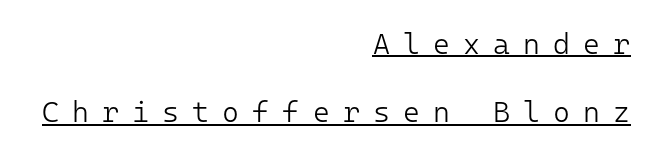
{"serif": "no", "italic": "no", "bold": "no", "weight": "light", "width": "normal", "stroke_contrast": "low", "x_height": "medium", "monospaced": "yes", "underline": "yes", "align": "right", "line_spacing": "loose", "line_spacing_ratio": 2.36, "letter_spacing": "wide", "letter_spacing_em": 0.45, "glyph_px": 29}
